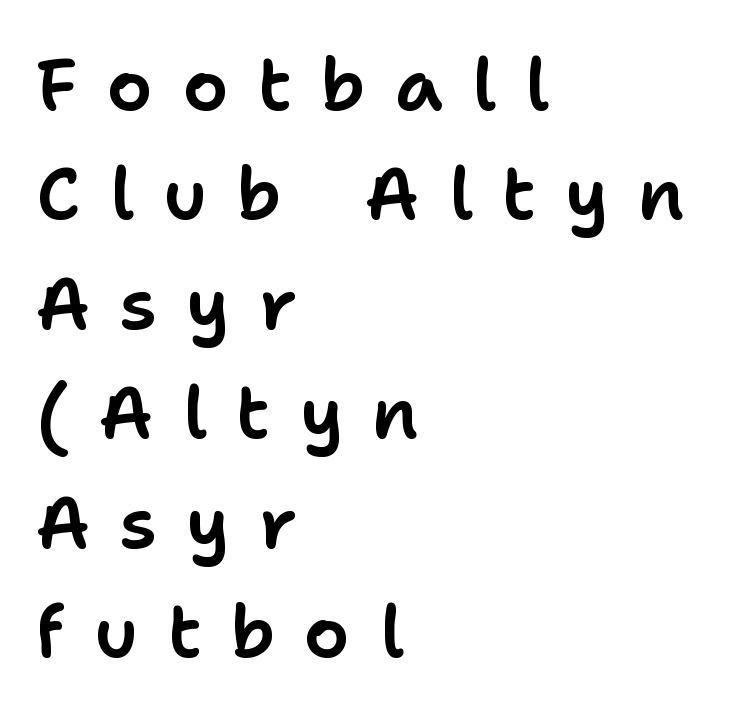
Q: Is the text italic (slanted)? A: No, it is upright.
Q: Is the typeface a serif or a sans-serif typeface? A: Sans-serif.
Q: Is the text underlined? A: No.
Q: How is the paragraph aligned? A: Left-aligned.
Q: Is the spacing between letters normal or unusually wide? A: Unusually wide.
Q: Is the spacing between lines tight, normal or loose? A: Normal.
Q: Width (condensed, normal, or wide)? A: Normal.
Q: Stroke contrast? A: Low.
Q: x-height? A: Medium.
Q: Monospaced? A: No.
